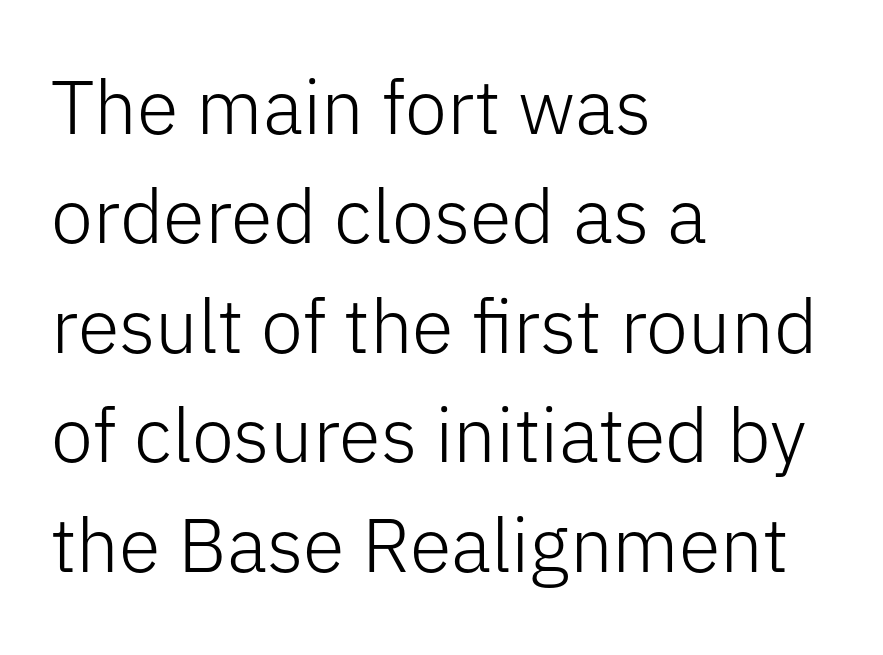
Q: Is the text bold? A: No.
Q: Is the text italic (slanted)? A: No, it is upright.
Q: Is the typeface a serif or a sans-serif typeface? A: Sans-serif.
Q: Is the text underlined? A: No.
Q: How is the paragraph aligned? A: Left-aligned.
Q: Is the spacing between letters normal or unusually wide? A: Normal.
Q: Is the spacing between lines tight, normal or loose? A: Normal.
Q: Width (condensed, normal, or wide)? A: Normal.
Q: Stroke contrast? A: Low.
Q: x-height? A: Medium.
Q: Monospaced? A: No.
